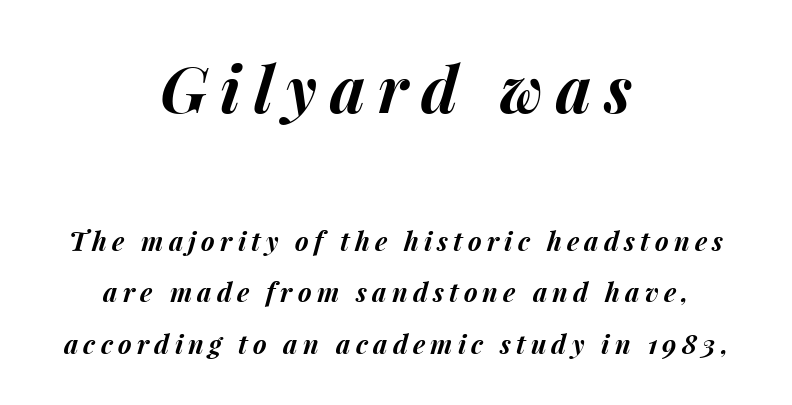
{"italic": "yes", "lean": "right", "slant_degrees": 15, "bold": "yes", "weight": "bold", "width": "normal", "stroke_contrast": "medium", "x_height": "medium", "monospaced": "no", "underline": "no", "align": "center", "line_spacing": "loose", "line_spacing_ratio": 1.99, "letter_spacing": "wide", "letter_spacing_em": 0.2, "larger_block": "first", "size_ratio": 2.46, "glyph_px": 64}
